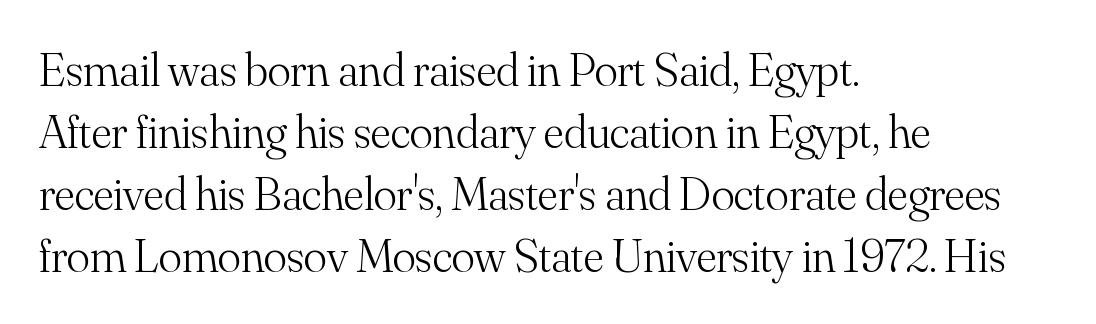
The image shows 48 px light serif type, upright; set left-aligned, normal line spacing (1.29x), normal letter spacing, not underlined; medium stroke contrast and a small x-height.
